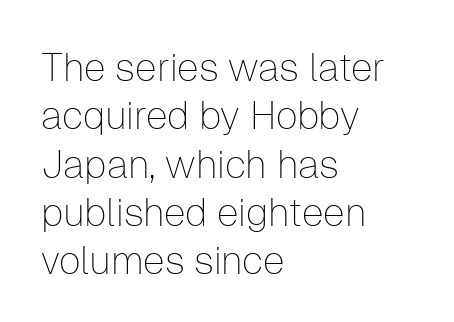
{"serif": "no", "italic": "no", "bold": "no", "weight": "thin", "width": "normal", "stroke_contrast": "low", "x_height": "medium", "monospaced": "no", "underline": "no", "align": "left", "line_spacing_ratio": 1.24, "letter_spacing": "normal", "letter_spacing_em": 0.0, "glyph_px": 39}
